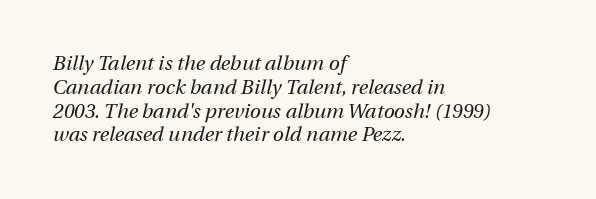
The strokes carry an ordinary text weight at most. A classic flush-left, rag-right setting is used for this passage. Plain, unruled lines of type. Short note: letters normally spaced.
